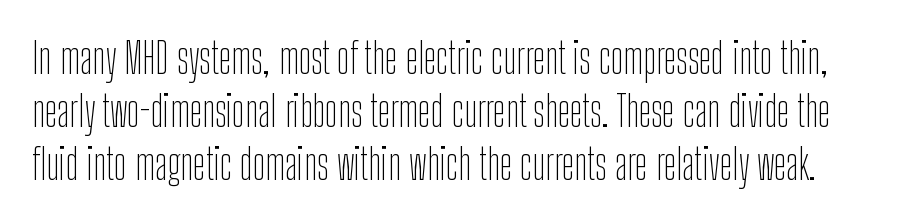
The image shows 42 px thin, condensed sans-serif type, upright; set normal line spacing (1.26x), normal letter spacing, not underlined; low stroke contrast and a medium x-height.
